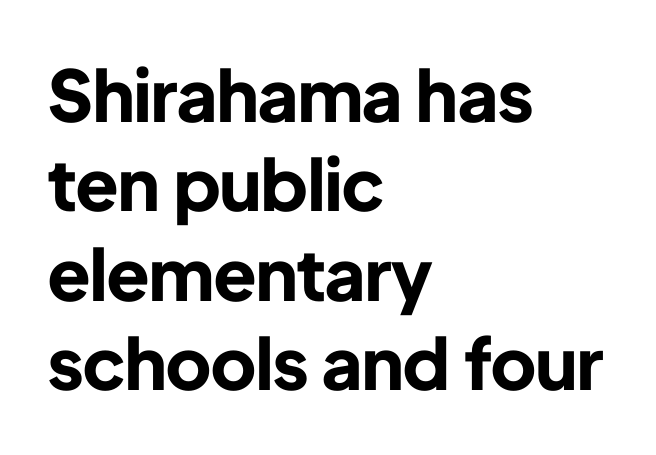
Q: Is the text bold? A: Yes.
Q: Is the text italic (slanted)? A: No, it is upright.
Q: Is the typeface a serif or a sans-serif typeface? A: Sans-serif.
Q: Is the text underlined? A: No.
Q: How is the paragraph aligned? A: Left-aligned.
Q: Is the spacing between letters normal or unusually wide? A: Normal.
Q: Is the spacing between lines tight, normal or loose? A: Normal.
Q: Width (condensed, normal, or wide)? A: Normal.
Q: Stroke contrast? A: Low.
Q: x-height? A: Medium.
Q: Monospaced? A: No.
